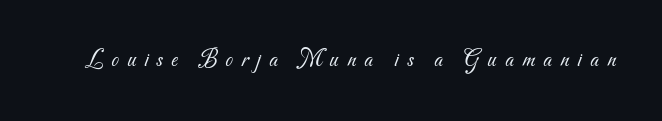
Q: Is the text bold? A: No.
Q: Is the text underlined? A: No.
Q: Is the spacing between letters normal or unusually wide? A: Unusually wide.
